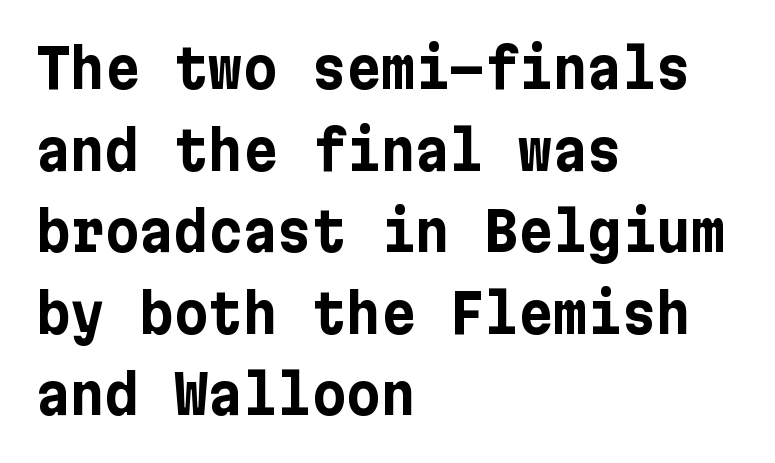
{"serif": "no", "italic": "no", "bold": "yes", "weight": "bold", "width": "normal", "stroke_contrast": "low", "x_height": "medium", "underline": "no", "align": "left", "line_spacing": "normal", "line_spacing_ratio": 1.54, "letter_spacing": "normal", "letter_spacing_em": 0.0, "glyph_px": 53}
